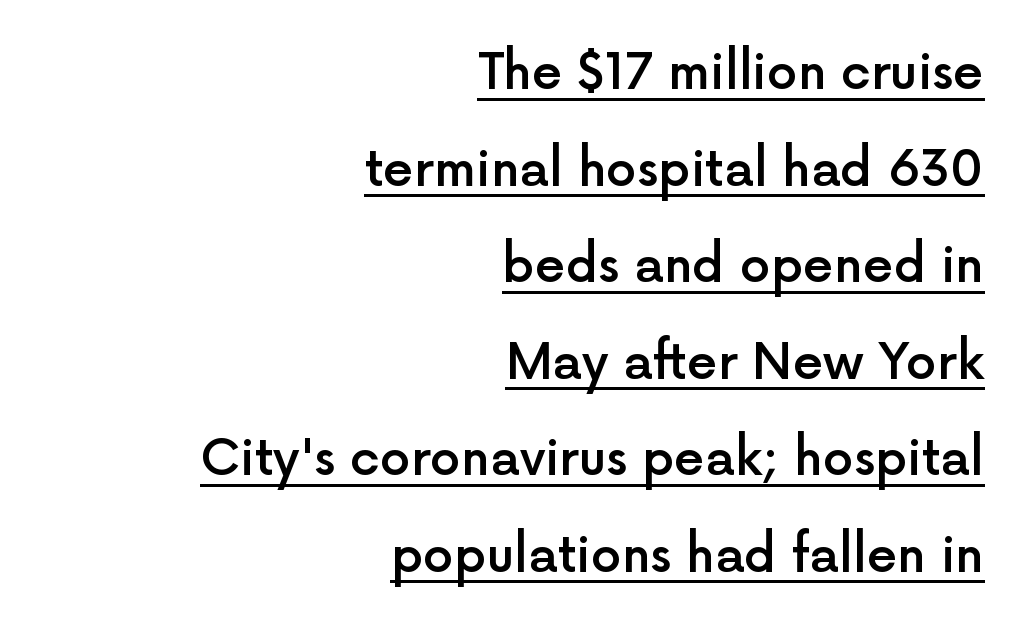
The image shows 49 px semibold sans-serif type, upright; set right-aligned, loose line spacing (1.97x), normal letter spacing, underlined; a medium x-height.
